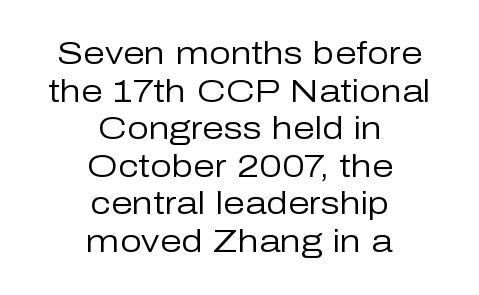
In terms of posture, this sample is upright. The compositor balanced each line on the midline. The rendering keeps characters at their native spacing. The rendering shows plain stroke endings on the letterforms — a sans-serif design. Each letter keeps its own natural width here, so spacing adapts to shape. A clean baseline with only descenders dipping below it.
